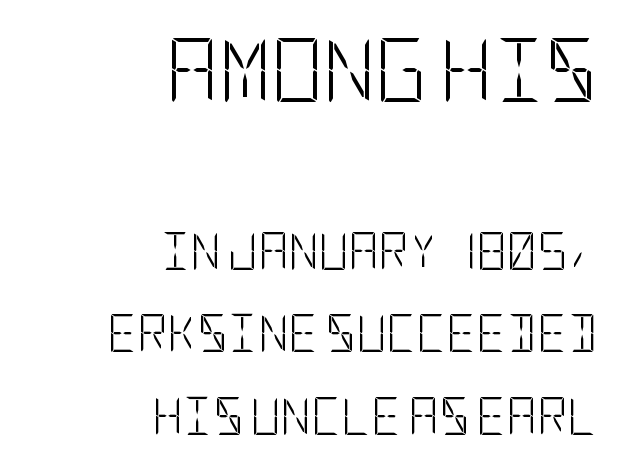
The image shows 64 px light, condensed sans-serif type, upright; set right-aligned, loose line spacing (2.24x), normal letter spacing, not underlined; the first (top) block is 1.73x larger; low stroke contrast and a large x-height.
